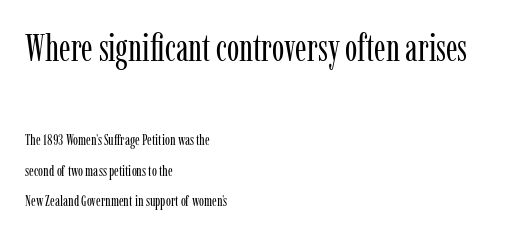
The image shows 37 px regular-weight, condensed serif type, upright; set left-aligned, loose line spacing (2.04x), normal letter spacing, not underlined; the first (top) block is 2.47x larger; low stroke contrast and a medium x-height.
